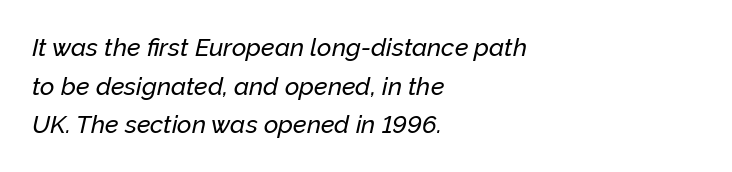
The ragged edge is on the right, which tells us the setting is flush left. This sample uses plain, unmodified letter spacing. Successive baselines arrive at the customary interval. Nobody drew a line under any word here. Does the lettering tilt? It does — this is italic.
